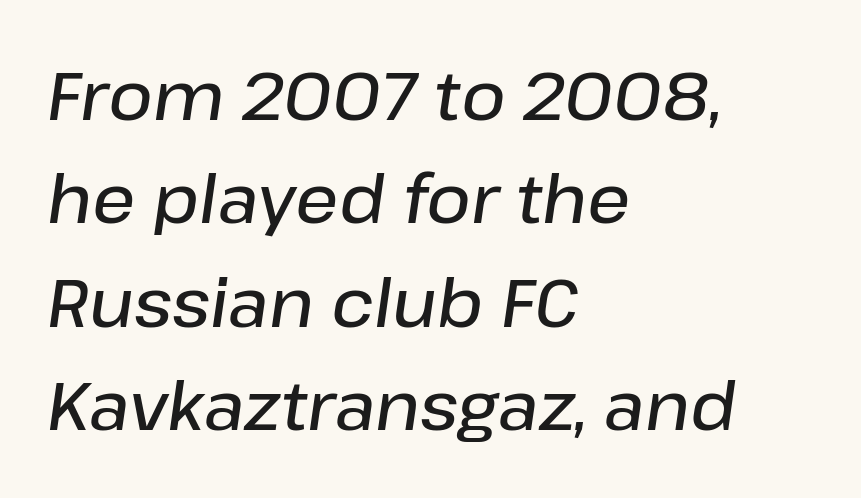
{"italic": "yes", "lean": "right", "slant_degrees": 8, "bold": "semi", "weight": "semibold", "width": "normal", "stroke_contrast": "low", "x_height": "medium", "monospaced": "no", "underline": "no", "align": "left", "line_spacing": "normal", "line_spacing_ratio": 1.52, "letter_spacing": "normal", "letter_spacing_em": 0.0, "glyph_px": 68}
